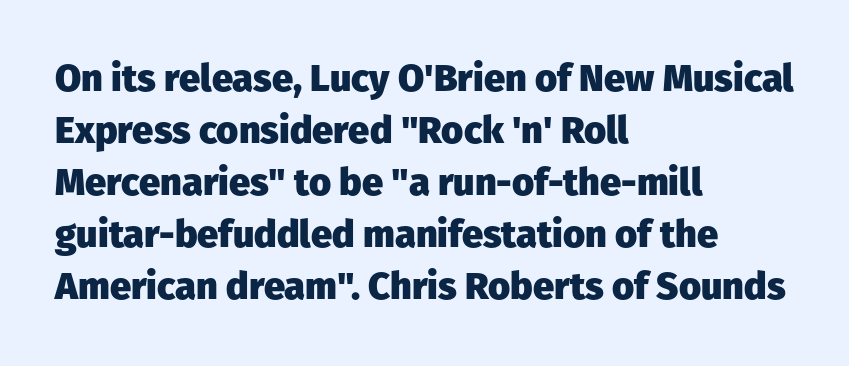
Q: Is the text bold? A: Yes.
Q: Is the text italic (slanted)? A: No, it is upright.
Q: Is the typeface a serif or a sans-serif typeface? A: Sans-serif.
Q: Is the text underlined? A: No.
Q: How is the paragraph aligned? A: Left-aligned.
Q: Is the spacing between letters normal or unusually wide? A: Normal.
Q: Is the spacing between lines tight, normal or loose? A: Normal.
Q: Width (condensed, normal, or wide)? A: Normal.
Q: Stroke contrast? A: Low.
Q: x-height? A: Medium.
Q: Monospaced? A: No.
